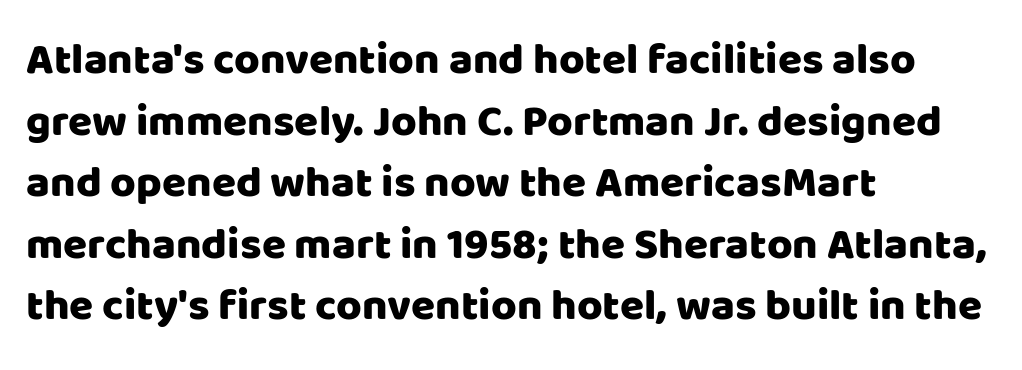
{"serif": "no", "italic": "no", "width": "normal", "stroke_contrast": "low", "x_height": "large", "monospaced": "no", "underline": "no", "align": "left", "line_spacing": "normal", "line_spacing_ratio": 1.4, "letter_spacing": "normal", "letter_spacing_em": 0.0, "glyph_px": 44}
